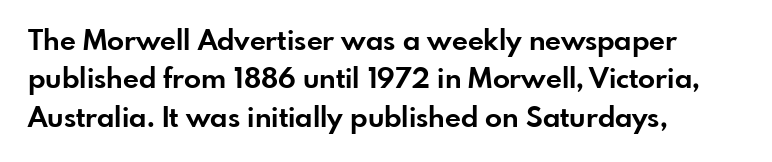
Q: Is the text bold? A: Yes.
Q: Is the text italic (slanted)? A: No, it is upright.
Q: Is the typeface a serif or a sans-serif typeface? A: Sans-serif.
Q: Is the text underlined? A: No.
Q: How is the paragraph aligned? A: Left-aligned.
Q: Is the spacing between letters normal or unusually wide? A: Normal.
Q: Is the spacing between lines tight, normal or loose? A: Normal.
Q: Width (condensed, normal, or wide)? A: Normal.
Q: Stroke contrast? A: Low.
Q: x-height? A: Small.
Q: Monospaced? A: No.
